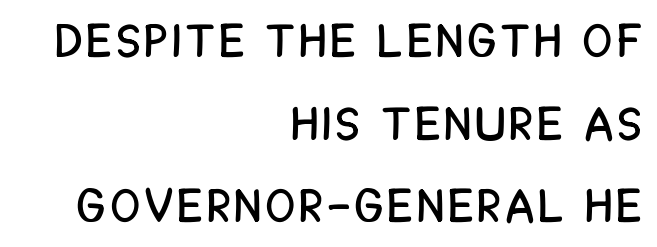
The image shows 47 px condensed sans-serif type, upright; set right-aligned, line spacing 1.76x, not underlined; low stroke contrast and a large x-height.
